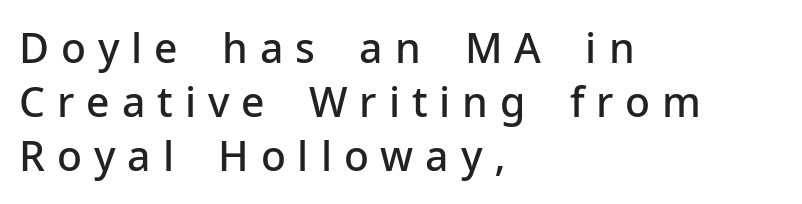
I'd describe the lettering as semibold — firm but not a full bold. Italic: no, the glyphs are upright roman. Does extra space separate the letters? Yes, quite a lot of it. Nothing sits at the stroke ends, so this counts as sans-serif. The rendering uses a moderate line-height, typical for paragraphs. Nobody drew a line under any word here.
